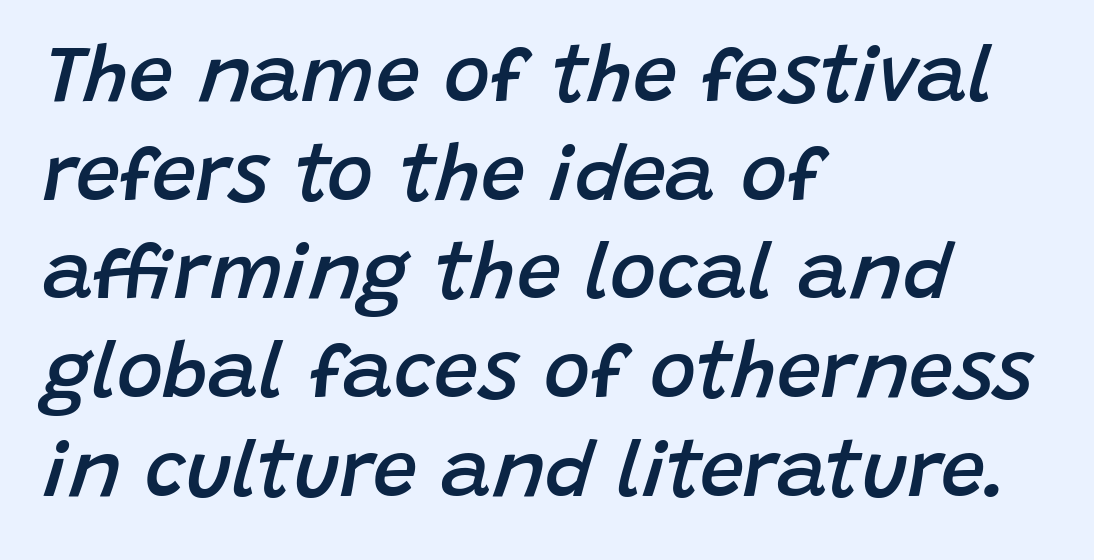
Q: Is the text bold? A: Semi-bold.
Q: Is the text italic (slanted)? A: Yes, it leans right by about 15 degrees.
Q: Is the text underlined? A: No.
Q: How is the paragraph aligned? A: Left-aligned.
Q: Is the spacing between letters normal or unusually wide? A: Normal.
Q: Is the spacing between lines tight, normal or loose? A: Normal.
Q: Width (condensed, normal, or wide)? A: Normal.
Q: Stroke contrast? A: Low.
Q: x-height? A: Large.
Q: Monospaced? A: No.
